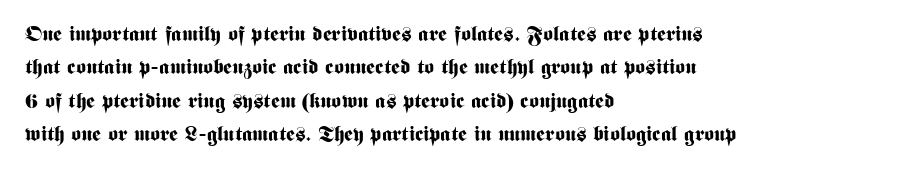
{"italic": "no", "bold": "yes", "underline": "no", "align": "left", "line_spacing": "normal", "line_spacing_ratio": 1.59, "letter_spacing": "normal", "letter_spacing_em": 0.0, "glyph_px": 21}
